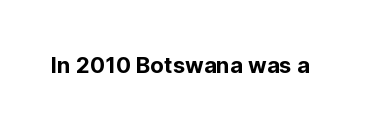
The image shows 22 px text type, upright; set normal letter spacing, not underlined.
